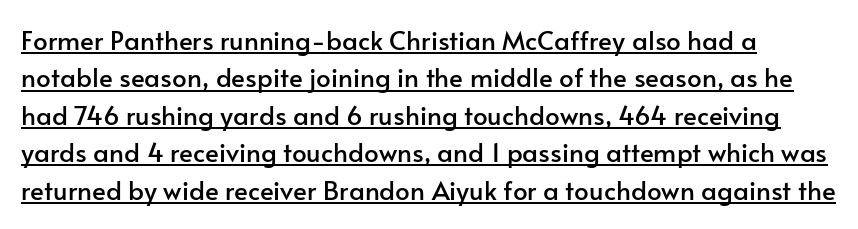
{"italic": "no", "underline": "yes", "line_spacing": "normal", "line_spacing_ratio": 1.44, "letter_spacing": "normal", "letter_spacing_em": 0.0, "glyph_px": 26}
